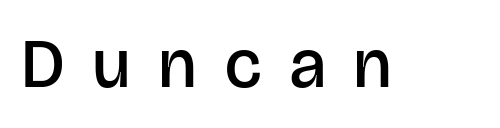
Every stem runs plumb, perpendicular to the baseline. Strokes here are thickened, but only to semibold level. Clear beneath every line of the passage. Is this a sans? Yes — the strokes have no serifs. Spacing between characters has been opened up far beyond the box default.
